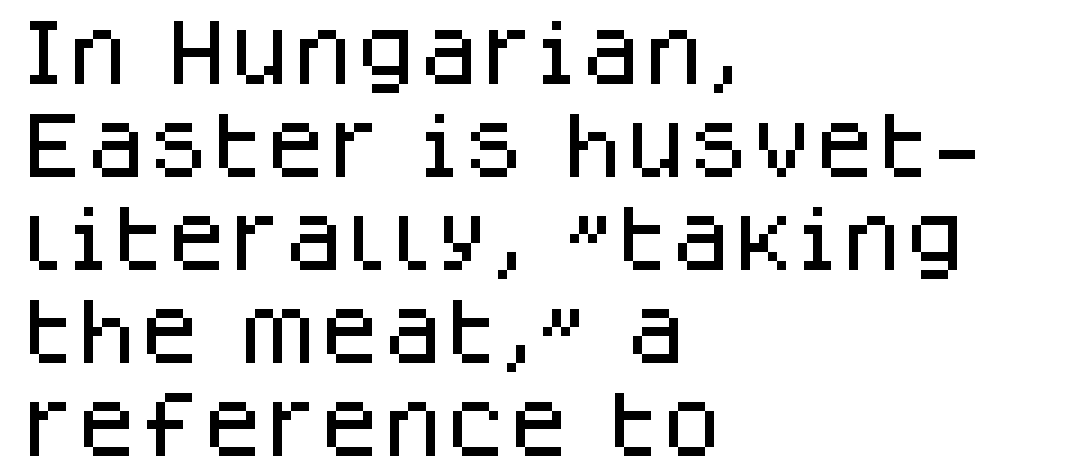
{"serif": "no", "italic": "no", "width": "normal", "stroke_contrast": "low", "x_height": "large", "monospaced": "no", "underline": "no", "align": "left", "line_spacing": "normal", "line_spacing_ratio": 1.29, "letter_spacing": "normal", "letter_spacing_em": 0.0, "glyph_px": 72}
